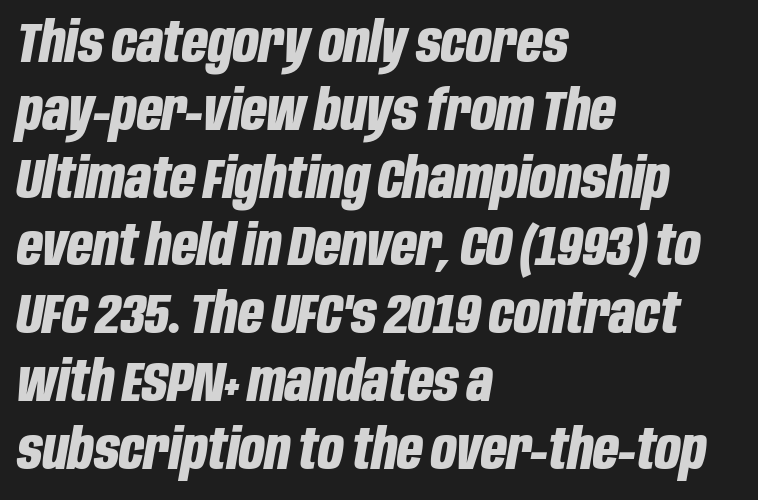
Q: Is the text bold? A: Yes.
Q: Is the text italic (slanted)? A: Yes, it leans right by about 10 degrees.
Q: Is the text underlined? A: No.
Q: How is the paragraph aligned? A: Left-aligned.
Q: Is the spacing between letters normal or unusually wide? A: Normal.
Q: Width (condensed, normal, or wide)? A: Condensed.
Q: Stroke contrast? A: Low.
Q: x-height? A: Large.
Q: Monospaced? A: No.
